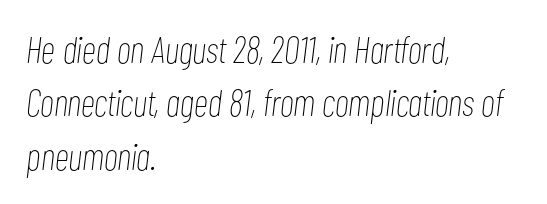
Q: Is the text bold? A: No.
Q: Is the text italic (slanted)? A: Yes, it leans right by about 7 degrees.
Q: Is the text underlined? A: No.
Q: How is the paragraph aligned? A: Left-aligned.
Q: Is the spacing between letters normal or unusually wide? A: Normal.
Q: Is the spacing between lines tight, normal or loose? A: Normal.
Q: Width (condensed, normal, or wide)? A: Condensed.
Q: Stroke contrast? A: Low.
Q: x-height? A: Medium.
Q: Monospaced? A: No.
